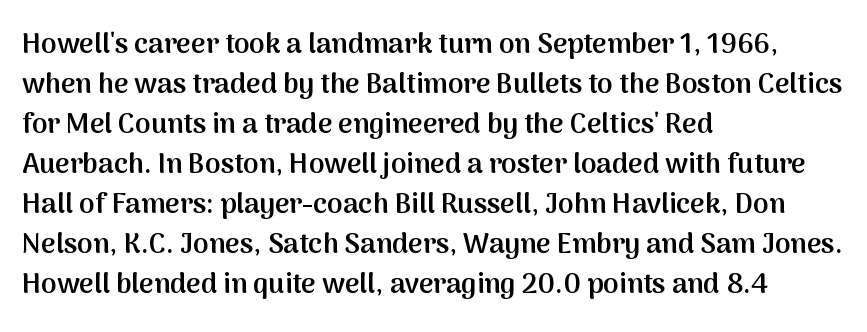
{"serif": "no", "italic": "no", "bold": "semi", "weight": "semibold", "width": "normal", "stroke_contrast": "medium", "x_height": "medium", "monospaced": "no", "underline": "no", "align": "left", "line_spacing": "normal", "line_spacing_ratio": 1.43, "letter_spacing": "normal", "letter_spacing_em": 0.0, "glyph_px": 28}
